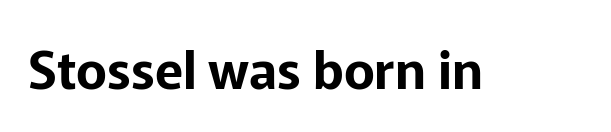
Q: Is the text italic (slanted)? A: No, it is upright.
Q: Is the typeface a serif or a sans-serif typeface? A: Sans-serif.
Q: Is the text underlined? A: No.
Q: Is the spacing between letters normal or unusually wide? A: Normal.
Q: Width (condensed, normal, or wide)? A: Normal.
Q: Stroke contrast? A: Low.
Q: x-height? A: Medium.
Q: Monospaced? A: No.
